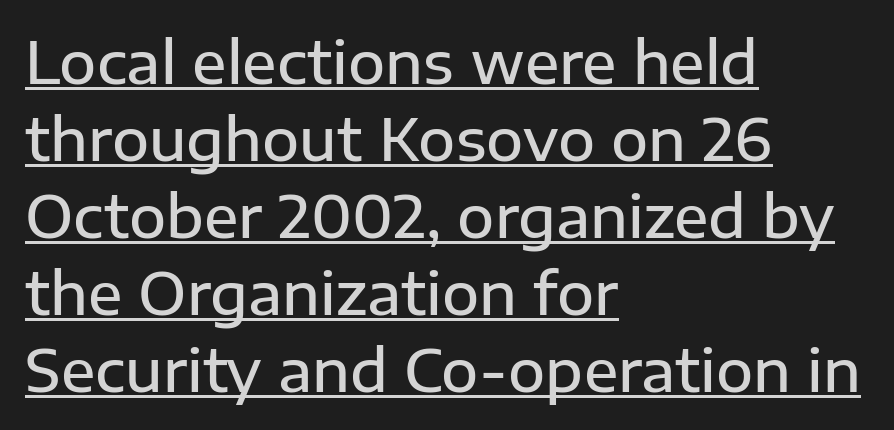
Q: Is the text bold? A: Semi-bold.
Q: Is the text italic (slanted)? A: No, it is upright.
Q: Is the typeface a serif or a sans-serif typeface? A: Sans-serif.
Q: Is the text underlined? A: Yes.
Q: How is the paragraph aligned? A: Left-aligned.
Q: Is the spacing between letters normal or unusually wide? A: Normal.
Q: Is the spacing between lines tight, normal or loose? A: Normal.
Q: Width (condensed, normal, or wide)? A: Normal.
Q: Stroke contrast? A: Low.
Q: x-height? A: Medium.
Q: Monospaced? A: No.
